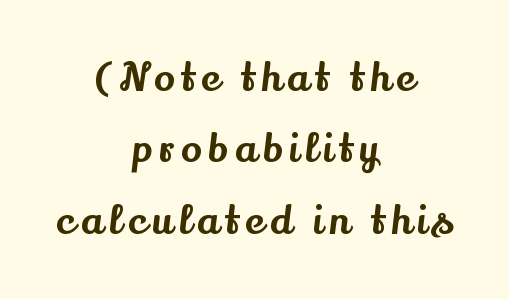
Q: Is the text italic (slanted)? A: Yes.
Q: Is the typeface a serif or a sans-serif typeface? A: Serif.
Q: Is the text underlined? A: No.
Q: How is the paragraph aligned? A: Centered.
Q: Width (condensed, normal, or wide)? A: Normal.
Q: Stroke contrast? A: Medium.
Q: x-height? A: Small.
Q: Monospaced? A: No.
